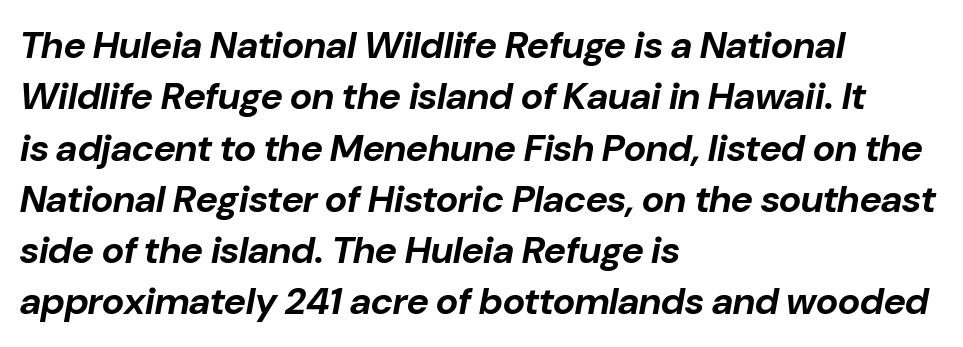
{"italic": "yes", "lean": "right", "slant_degrees": 10, "bold": "yes", "weight": "bold", "width": "normal", "stroke_contrast": "low", "x_height": "medium", "monospaced": "no", "underline": "no", "align": "left", "line_spacing": "normal", "line_spacing_ratio": 1.35, "letter_spacing": "normal", "letter_spacing_em": 0.0, "glyph_px": 38}
